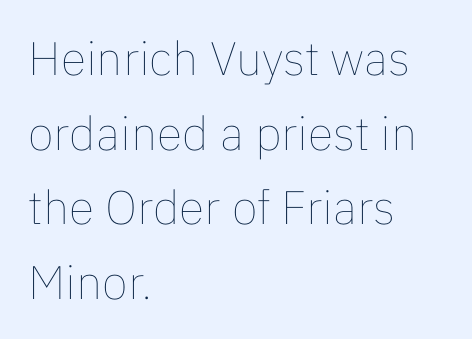
Q: Is the text bold? A: No.
Q: Is the text italic (slanted)? A: No, it is upright.
Q: Is the text underlined? A: No.
Q: How is the paragraph aligned? A: Left-aligned.
Q: Is the spacing between letters normal or unusually wide? A: Normal.
Q: Is the spacing between lines tight, normal or loose? A: Normal.
Q: Width (condensed, normal, or wide)? A: Normal.
Q: Stroke contrast? A: Low.
Q: x-height? A: Medium.
Q: Monospaced? A: No.
